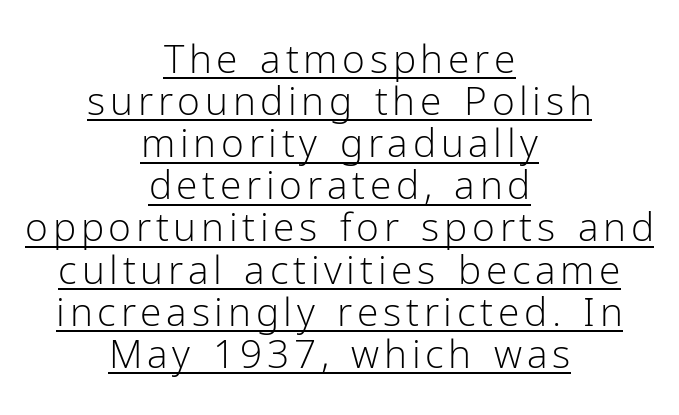
You could not count columns in this text — the font is proportionally spaced. This sample carries an underscore along the baseline area. The glyphs in this specimen are sans serif. The letters stand upright; this is a roman face. The leading is snug, giving the passage a crowded texture.
